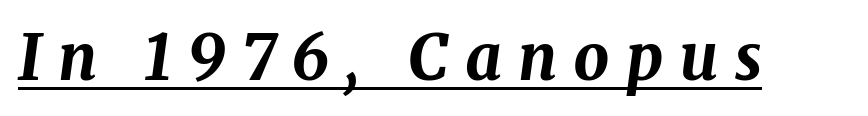
{"italic": "yes", "lean": "right", "slant_degrees": 8, "bold": "yes", "weight": "bold", "width": "normal", "stroke_contrast": "medium", "x_height": "medium", "monospaced": "no", "underline": "yes", "letter_spacing": "wide", "letter_spacing_em": 0.26, "glyph_px": 63}
